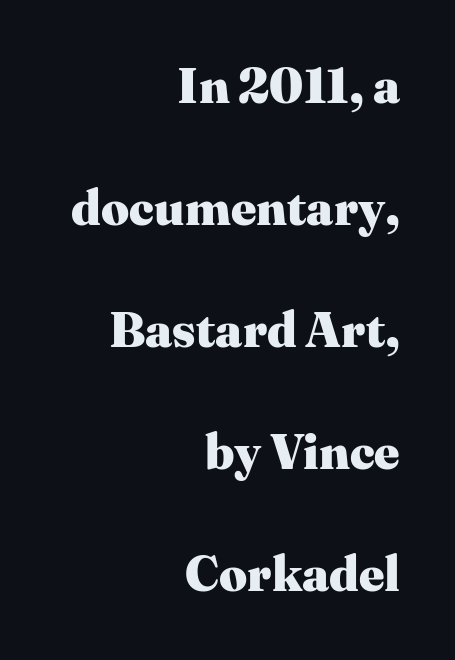
Line ends are locked; line starts wander. You could not count columns in this text — the font is proportionally spaced. The axis of the letterforms is exactly vertical. The face used here is seriffed, in the tradition of book romans.
